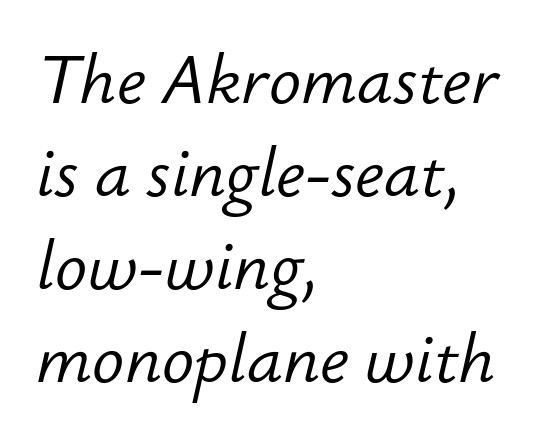
The image shows 67 px light type, italic (leaning right); set left-aligned, normal line spacing (1.39x), normal letter spacing, not underlined; low stroke contrast and a small x-height.
